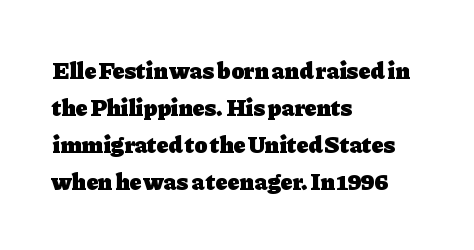
These lines sit exactly where default settings would place them. Descenders are the only things crossing below the line. As a designer I'd log this as weight 700, bold. Where is the straight margin? On the left. The axis of the letterforms is exactly vertical. No extra tracking has been applied to these lines.
